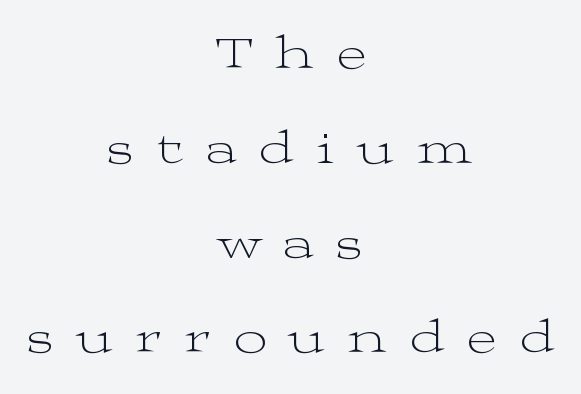
Characters remain perfectly vertical along every line. You could only call the tracking loose — the letters float apart. In terms of leading, this rendering errs on the spacious side. Ink coverage per letter is moderate at most.
